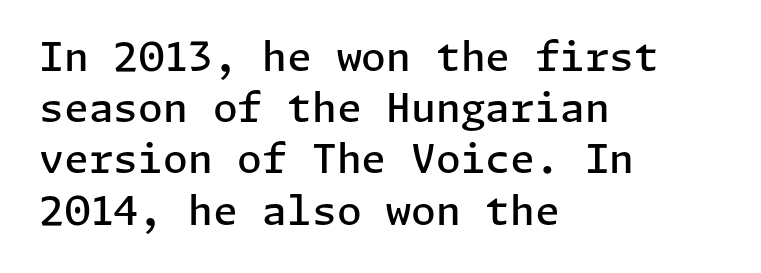
Q: Is the text bold? A: Semi-bold.
Q: Is the text italic (slanted)? A: No, it is upright.
Q: Is the typeface a serif or a sans-serif typeface? A: Sans-serif.
Q: Is the text underlined? A: No.
Q: How is the paragraph aligned? A: Left-aligned.
Q: Is the spacing between letters normal or unusually wide? A: Normal.
Q: Is the spacing between lines tight, normal or loose? A: Normal.
Q: Width (condensed, normal, or wide)? A: Normal.
Q: Stroke contrast? A: Low.
Q: x-height? A: Medium.
